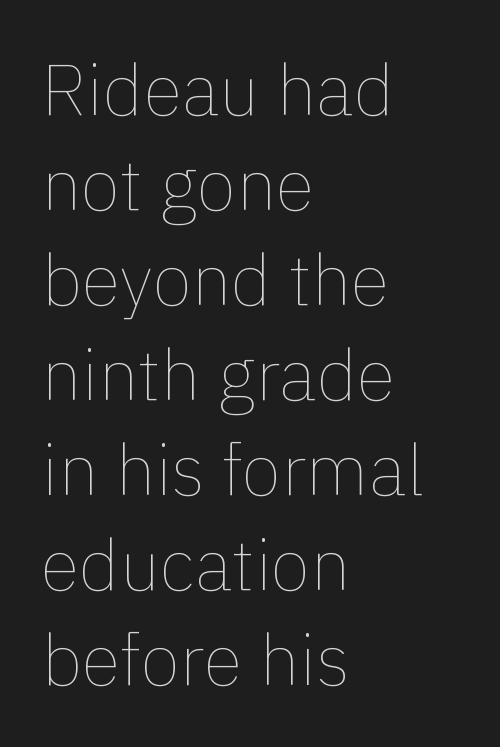
The strokes carry an ordinary text weight at most. These lines are rendered in a variable-pitch font. The horizontal fit of the characters is conventional and even. This block has exactly the height ordinary leading produces.
